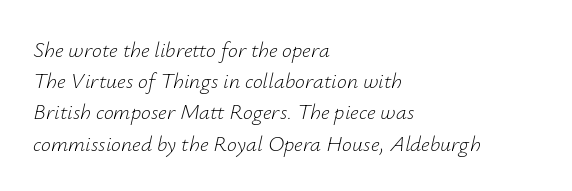
Glyph-to-glyph distance matches everyday printed text. The words here are not underlined. Stems and bowls with no extra thickness — not bold. One glance says typical: line gaps are just what's usual. Every character sits at an angle, as italics do.
